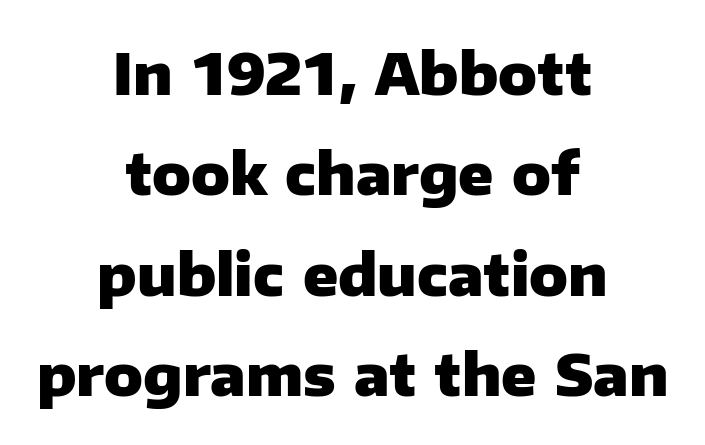
Q: Is the text bold? A: Yes.
Q: Is the text italic (slanted)? A: No, it is upright.
Q: Is the typeface a serif or a sans-serif typeface? A: Sans-serif.
Q: Is the text underlined? A: No.
Q: How is the paragraph aligned? A: Centered.
Q: Is the spacing between letters normal or unusually wide? A: Normal.
Q: Width (condensed, normal, or wide)? A: Normal.
Q: Stroke contrast? A: Low.
Q: x-height? A: Medium.
Q: Monospaced? A: No.
